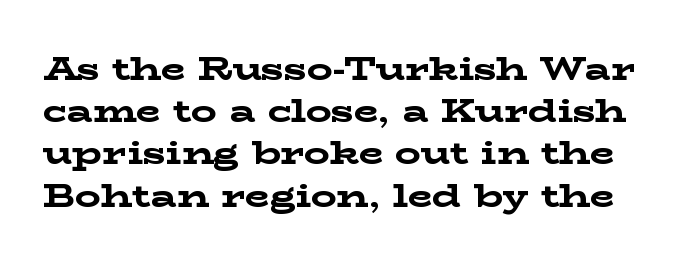
Compared with typical body copy, the letter spacing here is the same. The leading is moderate, giving the passage an even texture. Quick note: underline off. The rendering uses natural spacing where letterforms have individual widths.
